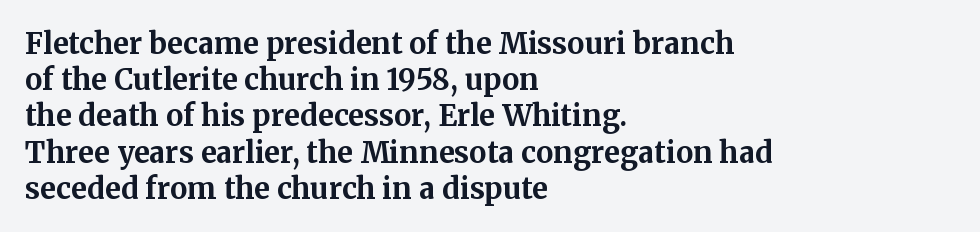
Q: Is the text bold? A: Yes.
Q: Is the text italic (slanted)? A: No, it is upright.
Q: Is the typeface a serif or a sans-serif typeface? A: Serif.
Q: Is the text underlined? A: No.
Q: How is the paragraph aligned? A: Left-aligned.
Q: Is the spacing between letters normal or unusually wide? A: Normal.
Q: Is the spacing between lines tight, normal or loose? A: Normal.
Q: Width (condensed, normal, or wide)? A: Normal.
Q: Stroke contrast? A: Medium.
Q: x-height? A: Medium.
Q: Monospaced? A: No.
